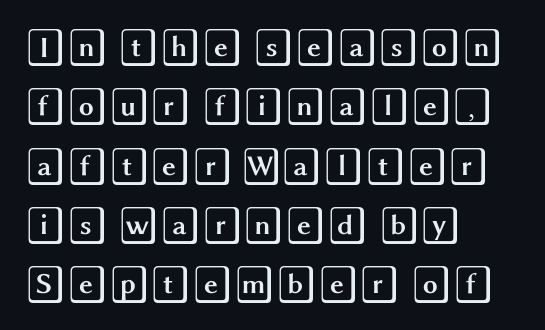
{"italic": "no", "width": "wide", "x_height": "large", "underline": "no", "align": "left", "line_spacing": "normal", "line_spacing_ratio": 1.56, "letter_spacing": "normal", "letter_spacing_em": 0.0, "glyph_px": 38}
